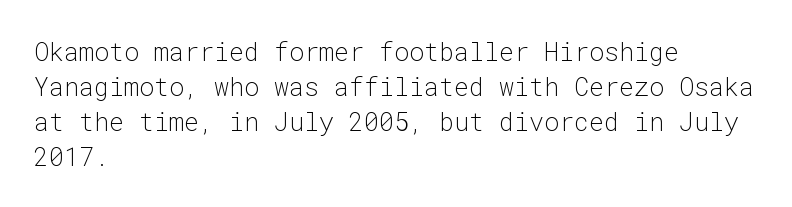
{"italic": "no", "bold": "no", "underline": "no", "align": "left", "line_spacing": "normal", "line_spacing_ratio": 1.4, "letter_spacing": "normal", "letter_spacing_em": 0.0, "glyph_px": 25}
